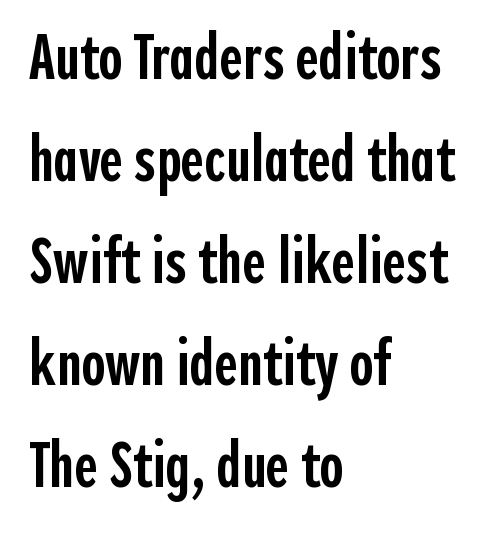
The image shows 65 px semibold, condensed sans-serif type, upright; set left-aligned, normal line spacing (1.57x), normal letter spacing, not underlined; a medium x-height.
